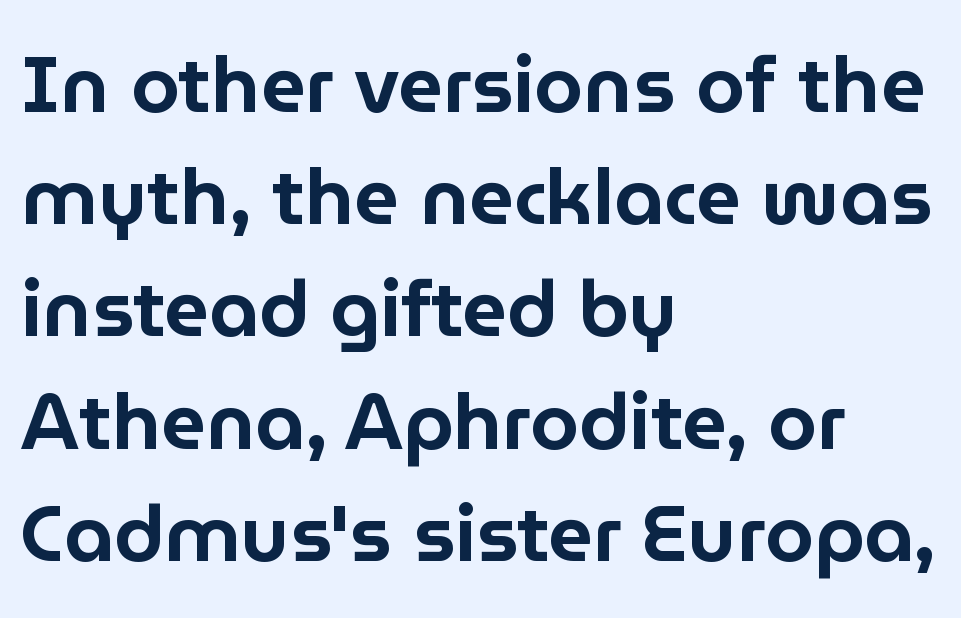
{"serif": "no", "italic": "no", "width": "normal", "stroke_contrast": "low", "x_height": "medium", "monospaced": "no", "underline": "no", "align": "left", "line_spacing": "normal", "line_spacing_ratio": 1.42, "letter_spacing": "normal", "letter_spacing_em": 0.0, "glyph_px": 79}
